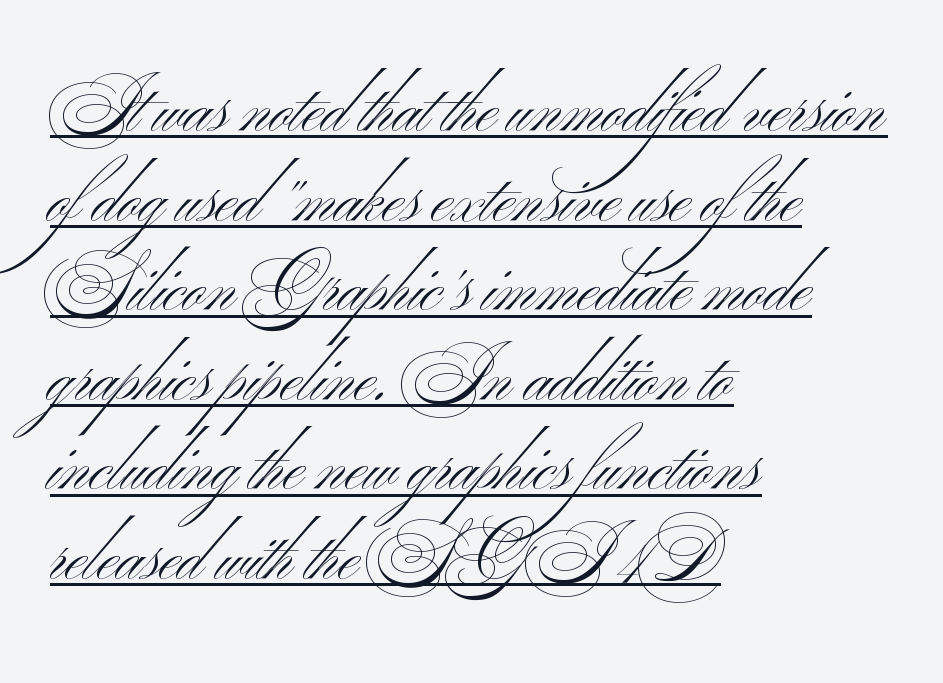
Visually the block forms a straight wall on the left and a jagged coastline on the right. Line spacing here is normal. Stroke thickness stays within the range of a standard reading face or lighter. Looks like regular typesetting: each glyph gets only the width it needs.
